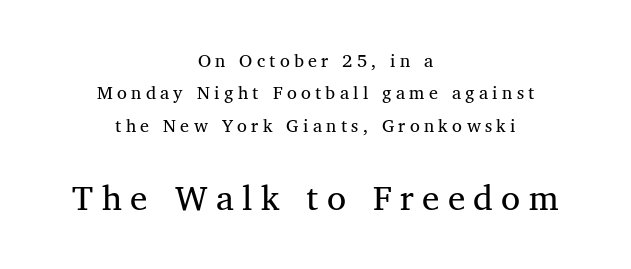
The image shows 35 px regular-weight serif type, upright; set centered, line spacing 1.8x, unusually wide letter spacing (+0.24 em), not underlined; the second (bottom) block is 1.94x larger; medium stroke contrast and a medium x-height.
